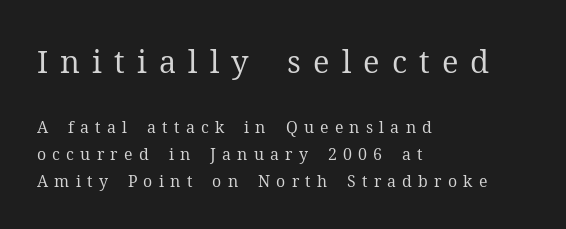
{"serif": "yes", "italic": "no", "bold": "no", "weight": "regular", "width": "normal", "stroke_contrast": "medium", "x_height": "medium", "monospaced": "no", "underline": "no", "align": "left", "line_spacing": "normal", "line_spacing_ratio": 1.68, "letter_spacing": "wide", "letter_spacing_em": 0.39, "larger_block": "first", "size_ratio": 1.94, "glyph_px": 31}
